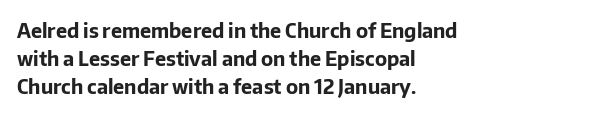
Q: Is the text bold? A: Yes.
Q: Is the text italic (slanted)? A: No, it is upright.
Q: Is the text underlined? A: No.
Q: How is the paragraph aligned? A: Left-aligned.
Q: Is the spacing between letters normal or unusually wide? A: Normal.
Q: Is the spacing between lines tight, normal or loose? A: Normal.
